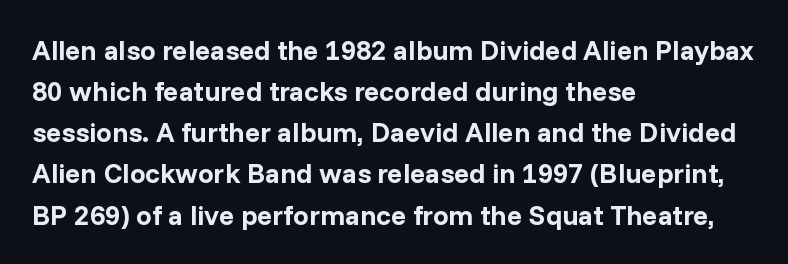
Q: Is the text bold? A: Yes.
Q: Is the text italic (slanted)? A: No, it is upright.
Q: Is the typeface a serif or a sans-serif typeface? A: Sans-serif.
Q: Is the text underlined? A: No.
Q: How is the paragraph aligned? A: Left-aligned.
Q: Is the spacing between letters normal or unusually wide? A: Normal.
Q: Is the spacing between lines tight, normal or loose? A: Normal.
Q: Width (condensed, normal, or wide)? A: Normal.
Q: Stroke contrast? A: Low.
Q: x-height? A: Medium.
Q: Monospaced? A: No.
